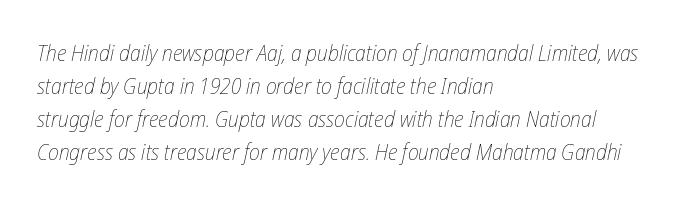
Any mark beneath the type? The region is blank. Italic? Definitely — the glyphs are oblique. Ink coverage per letter is moderate at most. The rendering uses a moderate line-height, typical for paragraphs. Where is the straight margin? On the left. The rendering keeps characters at their native spacing.
